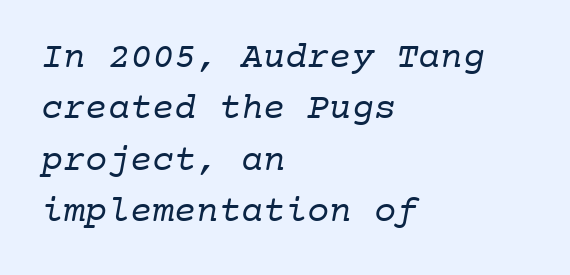
{"serif": "yes", "bold": "no", "weight": "regular", "width": "normal", "stroke_contrast": "low", "x_height": "medium", "monospaced": "yes", "underline": "no", "align": "left", "line_spacing": "normal", "line_spacing_ratio": 1.39, "letter_spacing": "normal", "letter_spacing_em": 0.0, "glyph_px": 37}
